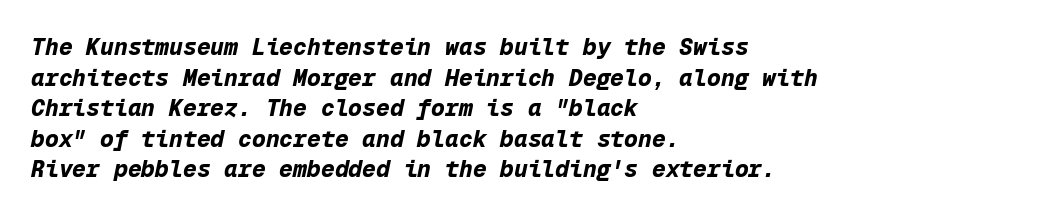
The image shows 23 px bold type, italic (leaning right); set left-aligned, normal line spacing (1.33x), normal letter spacing, not underlined.
